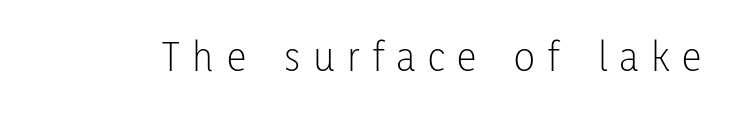
Q: Is the text bold? A: No.
Q: Is the text italic (slanted)? A: No, it is upright.
Q: Is the typeface a serif or a sans-serif typeface? A: Sans-serif.
Q: Is the text underlined? A: No.
Q: Is the spacing between letters normal or unusually wide? A: Unusually wide.
Q: Width (condensed, normal, or wide)? A: Condensed.
Q: Stroke contrast? A: Low.
Q: x-height? A: Medium.
Q: Monospaced? A: No.
